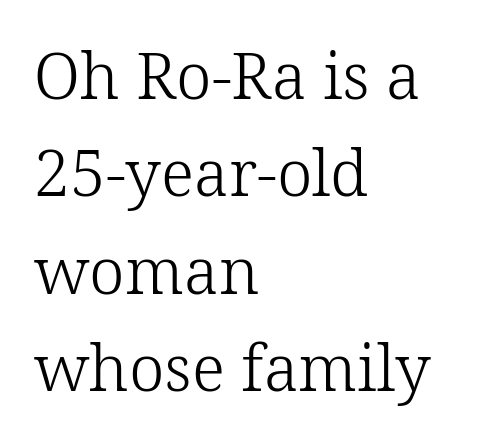
The space between consecutive lines is moderate. These lines keep a tight, regular rhythm from letter to letter. Quick note: not italic, upright. Compared with a centered layout, this one pins lines to the left instead. Each stroke keeps to a modest, everyday thickness or less. Unmarked baselines from the first word to the last.
